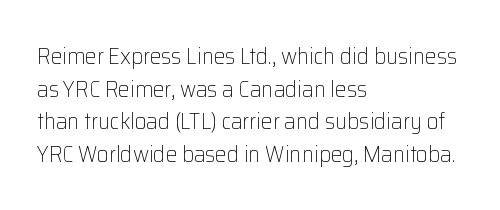
Characters follow at the spacing the type designer built in. The letterforms sit at book weight or below. Rendered with straight, roman letterforms. The rows are spaced the way most documents space them. The strip under each line holds only bare page.
